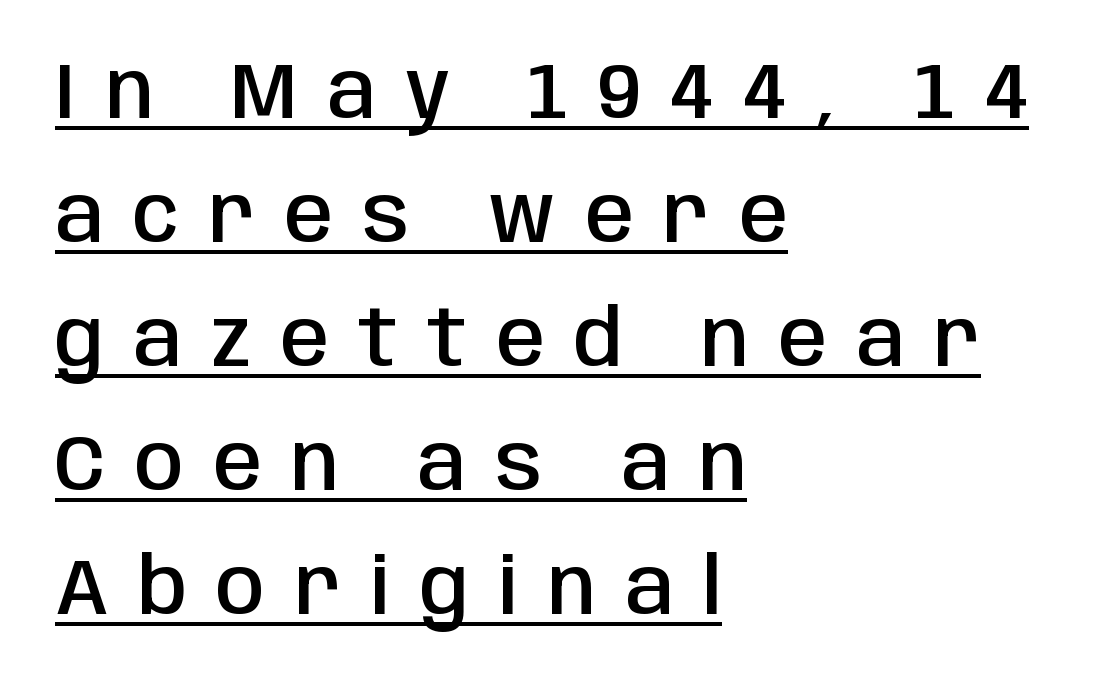
Q: Is the text bold? A: Semi-bold.
Q: Is the text italic (slanted)? A: No, it is upright.
Q: Is the typeface a serif or a sans-serif typeface? A: Sans-serif.
Q: Is the text underlined? A: Yes.
Q: How is the paragraph aligned? A: Left-aligned.
Q: Is the spacing between letters normal or unusually wide? A: Unusually wide.
Q: Is the spacing between lines tight, normal or loose? A: Normal.
Q: Width (condensed, normal, or wide)? A: Condensed.
Q: Stroke contrast? A: Low.
Q: x-height? A: Large.
Q: Monospaced? A: No.
